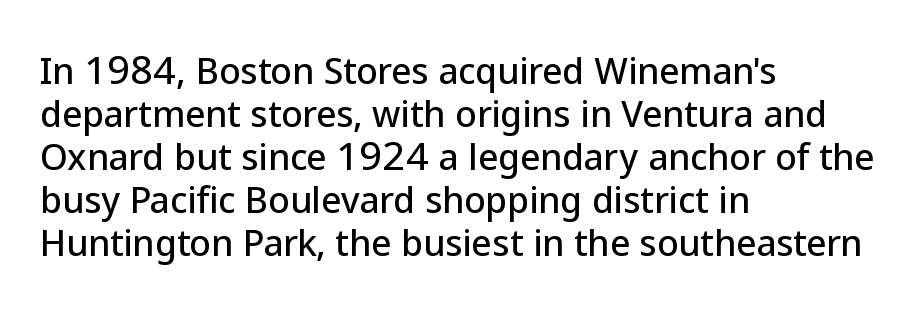
The image shows 35 px sans-serif type, upright; set left-aligned, line spacing 1.23x, normal letter spacing, not underlined; low stroke contrast and a medium x-height.
